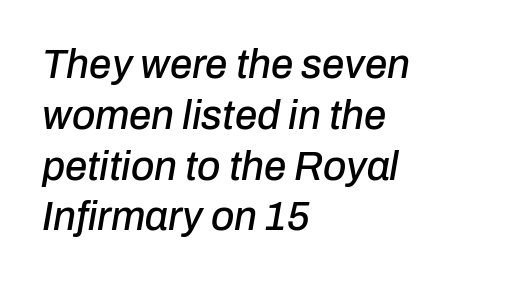
Q: Is the text italic (slanted)? A: Yes, it leans right by about 10 degrees.
Q: Is the text underlined? A: No.
Q: How is the paragraph aligned? A: Left-aligned.
Q: Is the spacing between letters normal or unusually wide? A: Normal.
Q: Is the spacing between lines tight, normal or loose? A: Normal.
Q: Width (condensed, normal, or wide)? A: Normal.
Q: Stroke contrast? A: Low.
Q: x-height? A: Medium.
Q: Monospaced? A: No.
